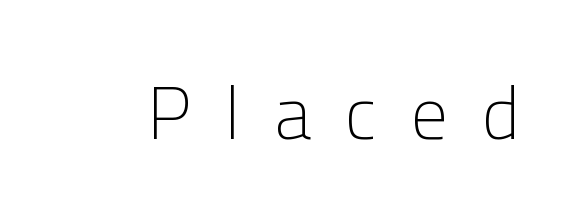
Q: Is the text bold? A: No.
Q: Is the text italic (slanted)? A: No, it is upright.
Q: Is the typeface a serif or a sans-serif typeface? A: Sans-serif.
Q: Is the text underlined? A: No.
Q: Is the spacing between letters normal or unusually wide? A: Unusually wide.
Q: Width (condensed, normal, or wide)? A: Normal.
Q: Stroke contrast? A: Low.
Q: x-height? A: Medium.
Q: Monospaced? A: No.
